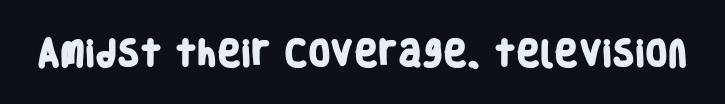
Looks like regular typesetting: each glyph gets only the width it needs. Nobody touched the tracking dial on this one. Nobody drew a line under any word here. Typographically, this falls in the sans-serif category.
